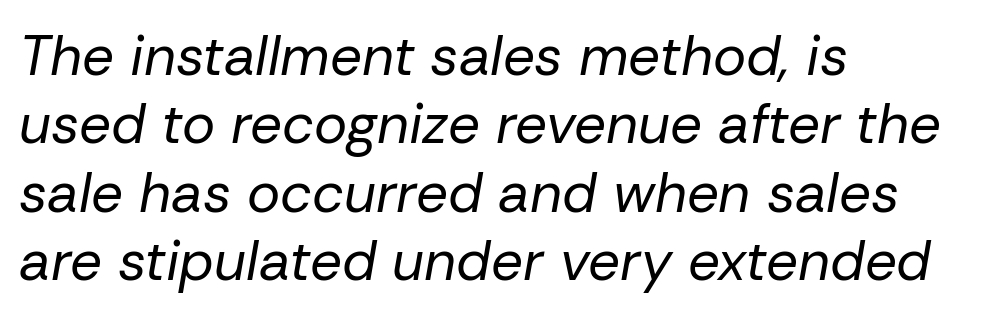
{"italic": "yes", "lean": "right", "slant_degrees": 10, "bold": "no", "weight": "regular", "width": "normal", "stroke_contrast": "low", "x_height": "medium", "monospaced": "no", "underline": "no", "align": "left", "line_spacing_ratio": 1.22, "letter_spacing": "normal", "letter_spacing_em": 0.0, "glyph_px": 56}
